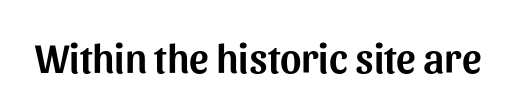
The specimen reads as upright at a glance. No word sits above an underline. Look at the bottom of the vertical strokes: they stop flat, with no serifs. The type is set solid horizontally, with unmodified tracking.
